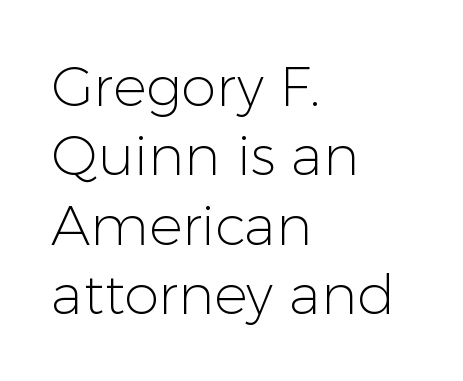
The image shows 56 px light sans-serif type, upright; set left-aligned, line spacing 1.24x, normal letter spacing, not underlined; low stroke contrast and a medium x-height.
